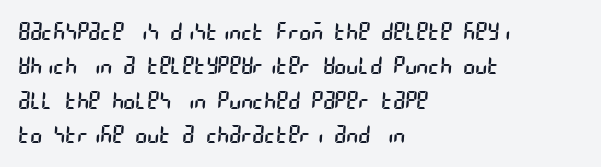
Q: Is the text bold? A: No.
Q: Is the text underlined? A: No.
Q: How is the paragraph aligned? A: Left-aligned.
Q: Is the spacing between letters normal or unusually wide? A: Normal.
Q: Is the spacing between lines tight, normal or loose? A: Normal.
